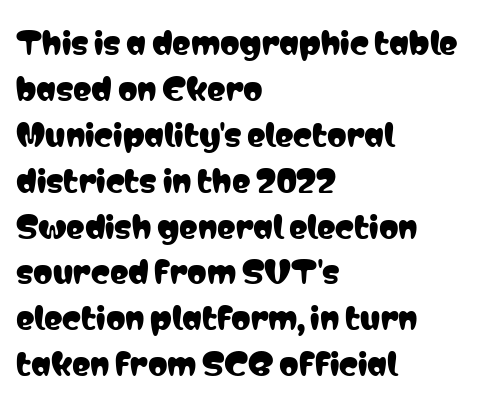
The image shows 31 px condensed sans-serif type, upright; set left-aligned, normal line spacing (1.48x), normal letter spacing, not underlined; low stroke contrast and a medium x-height.
